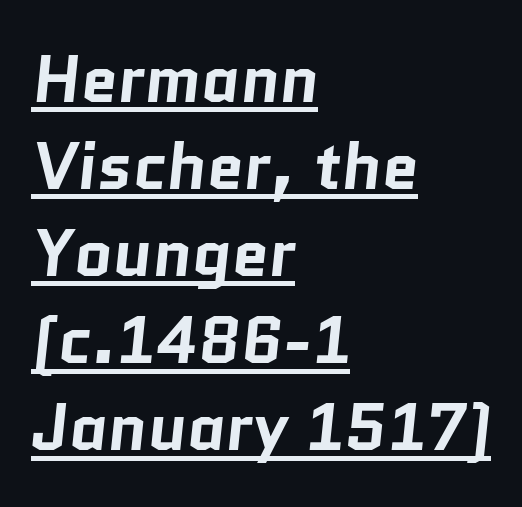
The image shows 66 px bold sans-serif type; set left-aligned, normal line spacing (1.32x), normal letter spacing, underlined; low stroke contrast and a medium x-height.
